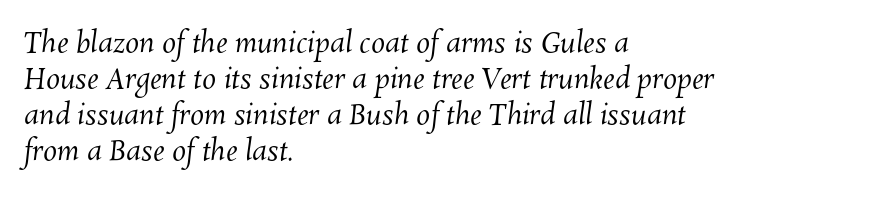
The image shows 28 px regular-weight type; set left-aligned, normal line spacing (1.29x), normal letter spacing, not underlined; medium stroke contrast and a medium x-height.
